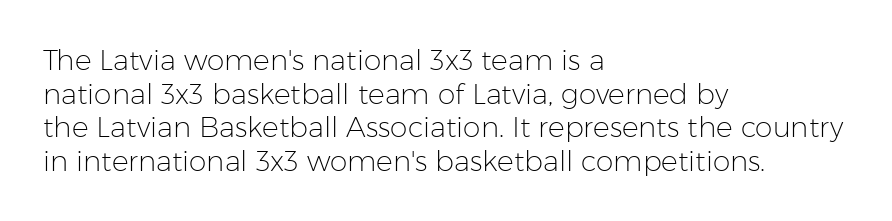
The image shows 28 px light sans-serif type, upright; set left-aligned, line spacing 1.2x, normal letter spacing, not underlined; low stroke contrast and a medium x-height.
